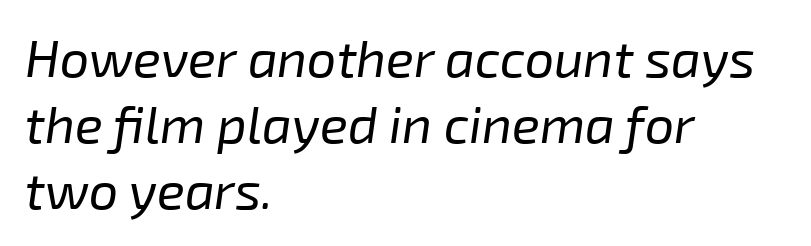
Q: Is the text bold? A: No.
Q: Is the text italic (slanted)? A: Yes, it leans right by about 8 degrees.
Q: Is the text underlined? A: No.
Q: How is the paragraph aligned? A: Left-aligned.
Q: Is the spacing between letters normal or unusually wide? A: Normal.
Q: Is the spacing between lines tight, normal or loose? A: Normal.
Q: Width (condensed, normal, or wide)? A: Normal.
Q: Stroke contrast? A: Low.
Q: x-height? A: Medium.
Q: Monospaced? A: No.
